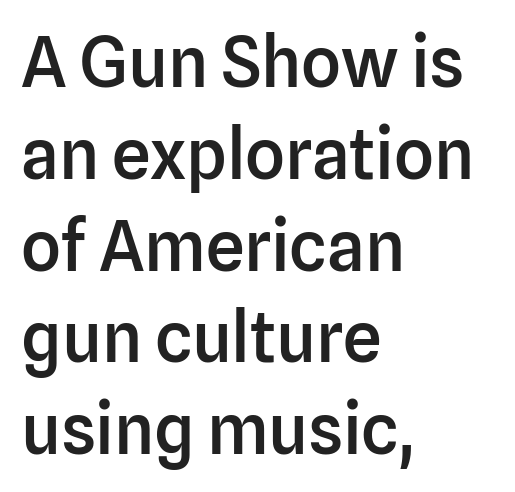
Q: Is the text bold? A: Semi-bold.
Q: Is the text italic (slanted)? A: No, it is upright.
Q: Is the typeface a serif or a sans-serif typeface? A: Sans-serif.
Q: Is the text underlined? A: No.
Q: How is the paragraph aligned? A: Left-aligned.
Q: Is the spacing between letters normal or unusually wide? A: Normal.
Q: Is the spacing between lines tight, normal or loose? A: Normal.
Q: Width (condensed, normal, or wide)? A: Normal.
Q: Stroke contrast? A: Low.
Q: x-height? A: Medium.
Q: Monospaced? A: No.
